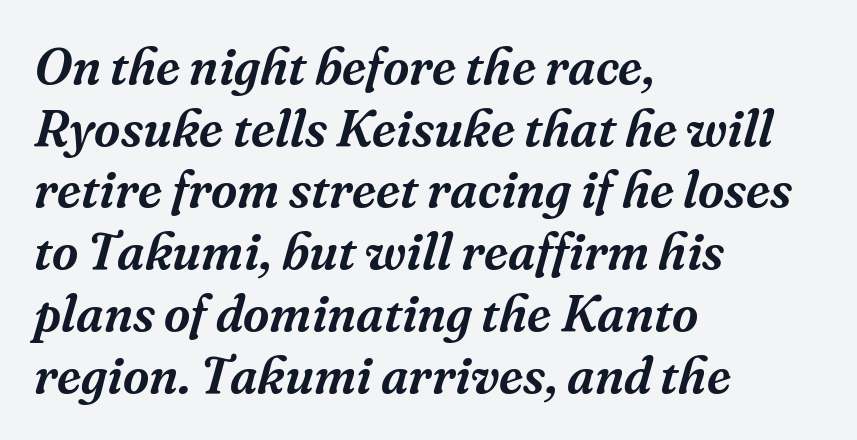
{"serif": "yes", "italic": "yes", "lean": "right", "slant_degrees": 16, "width": "normal", "stroke_contrast": "medium", "x_height": "medium", "monospaced": "no", "underline": "no", "align": "left", "line_spacing_ratio": 1.21, "letter_spacing": "normal", "letter_spacing_em": 0.0, "glyph_px": 51}
